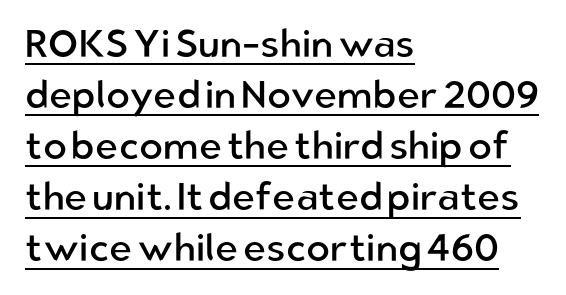
The image shows 39 px regular-weight sans-serif type, upright; set left-aligned, normal line spacing (1.31x), normal letter spacing, underlined; low stroke contrast and a medium x-height.
